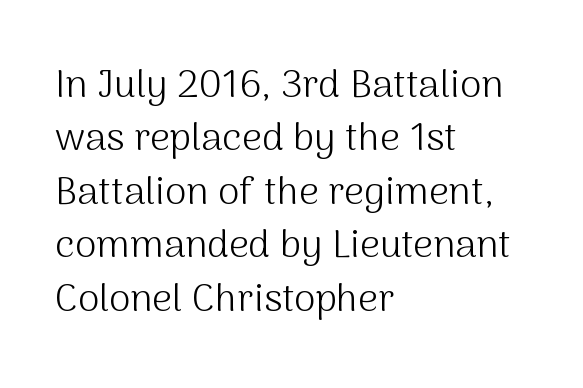
{"serif": "no", "italic": "no", "bold": "no", "weight": "light", "width": "normal", "stroke_contrast": "medium", "x_height": "medium", "monospaced": "no", "underline": "no", "align": "left", "line_spacing": "normal", "line_spacing_ratio": 1.37, "letter_spacing": "normal", "letter_spacing_em": 0.0, "glyph_px": 39}
